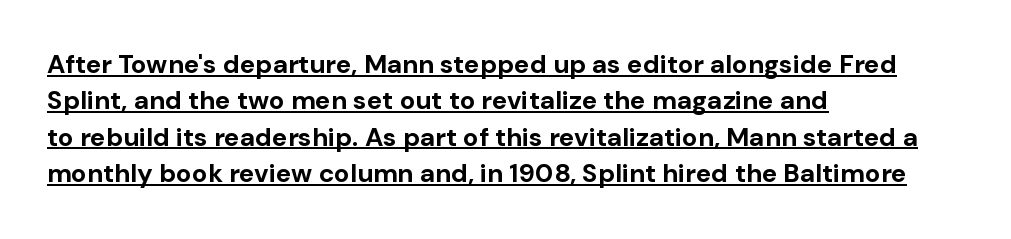
{"italic": "no", "bold": "yes", "underline": "yes", "align": "left", "line_spacing": "normal", "line_spacing_ratio": 1.4, "letter_spacing": "normal", "letter_spacing_em": 0.0, "glyph_px": 26}
